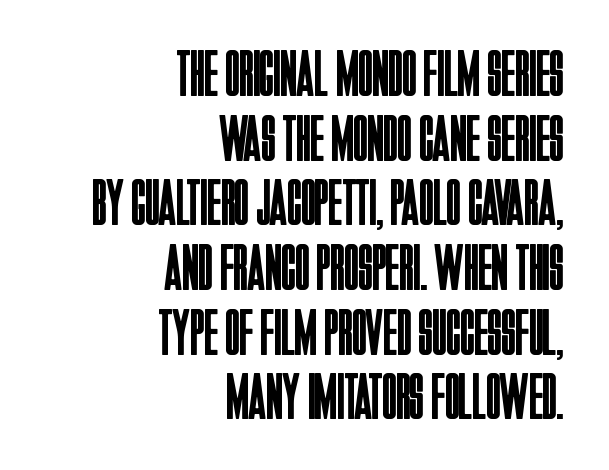
{"serif": "no", "italic": "no", "bold": "no", "weight": "regular", "width": "condensed", "stroke_contrast": "low", "x_height": "large", "monospaced": "no", "underline": "no", "align": "right", "line_spacing": "tight", "line_spacing_ratio": 0.98, "letter_spacing": "normal", "letter_spacing_em": 0.0, "glyph_px": 66}
